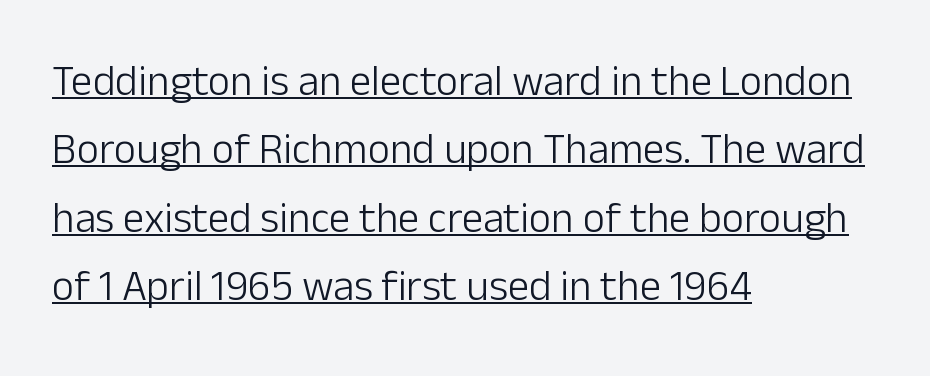
Q: Is the text bold? A: No.
Q: Is the text italic (slanted)? A: No, it is upright.
Q: Is the typeface a serif or a sans-serif typeface? A: Sans-serif.
Q: Is the text underlined? A: Yes.
Q: How is the paragraph aligned? A: Left-aligned.
Q: Is the spacing between letters normal or unusually wide? A: Normal.
Q: Is the spacing between lines tight, normal or loose? A: Normal.
Q: Width (condensed, normal, or wide)? A: Normal.
Q: Stroke contrast? A: Low.
Q: x-height? A: Medium.
Q: Monospaced? A: No.
